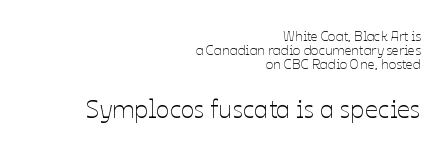
{"italic": "no", "bold": "no", "underline": "no", "align": "right", "line_spacing": "tight", "line_spacing_ratio": 1.0, "letter_spacing": "normal", "letter_spacing_em": 0.0, "larger_block": "second", "size_ratio": 1.86, "glyph_px": 26}
